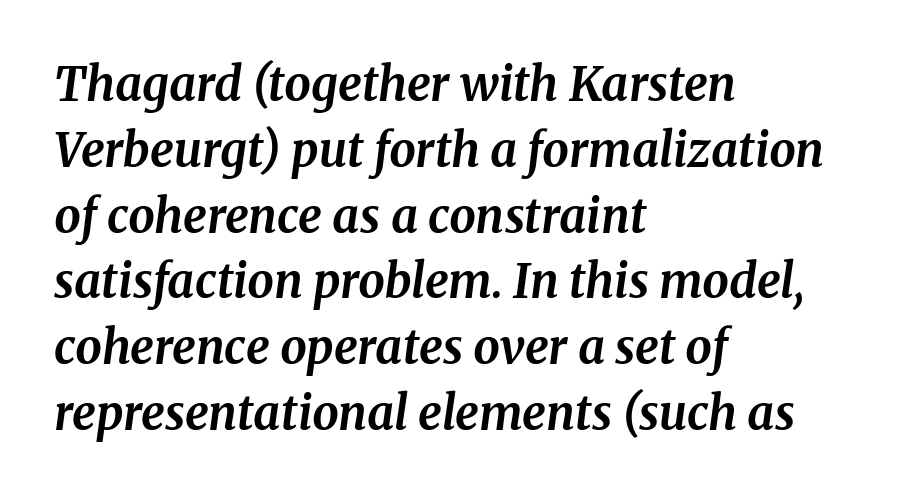
{"serif": "yes", "italic": "yes", "lean": "right", "slant_degrees": 8, "bold": "yes", "weight": "bold", "width": "normal", "stroke_contrast": "medium", "x_height": "medium", "monospaced": "no", "underline": "no", "align": "left", "line_spacing": "normal", "line_spacing_ratio": 1.4, "letter_spacing": "normal", "letter_spacing_em": 0.0, "glyph_px": 47}
